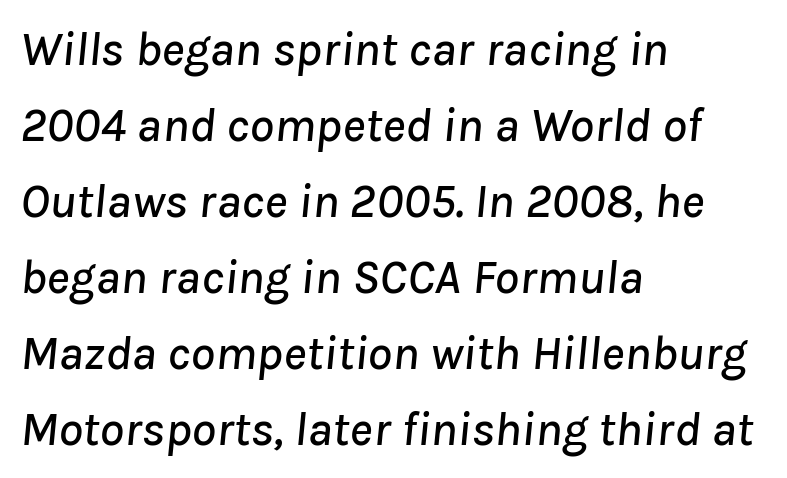
Each word holds together tightly as a unit, with standard inter-letter gaps. The space directly below the letters is spotless. Notice how the passage keeps a crisp vertical edge on the left only. The rendering uses natural spacing where letterforms have individual widths.
